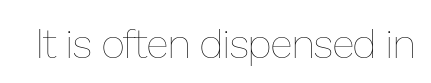
{"italic": "no", "bold": "no", "weight": "thin", "width": "normal", "stroke_contrast": "low", "x_height": "medium", "monospaced": "no", "underline": "no", "letter_spacing": "normal", "letter_spacing_em": 0.0, "glyph_px": 41}
